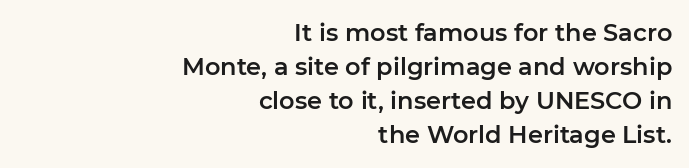
The rendering anchors every line to the right-hand side. Honestly, the letter spacing is just normal — you wouldn't notice it. In terms of leading, this rendering sits right in the middle. Check the space under the baseline: it is left empty. The lettering holds an erect, upright posture throughout.
